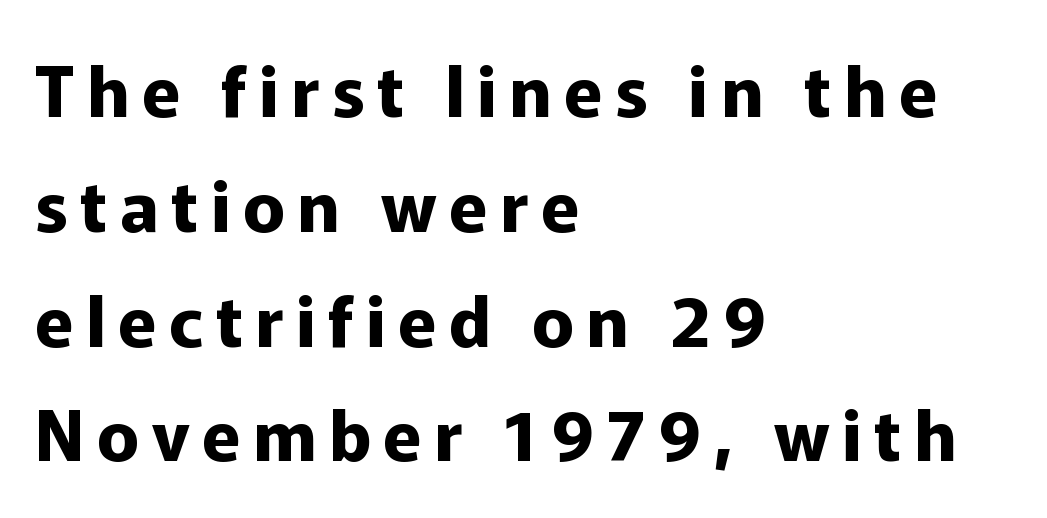
The image shows 70 px bold sans-serif type, upright; set left-aligned, normal line spacing (1.64x), not underlined; low stroke contrast and a medium x-height.
